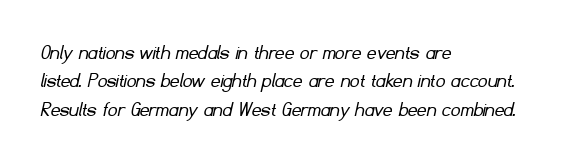
Q: Is the text bold? A: No.
Q: Is the text underlined? A: No.
Q: How is the paragraph aligned? A: Left-aligned.
Q: Is the spacing between letters normal or unusually wide? A: Normal.
